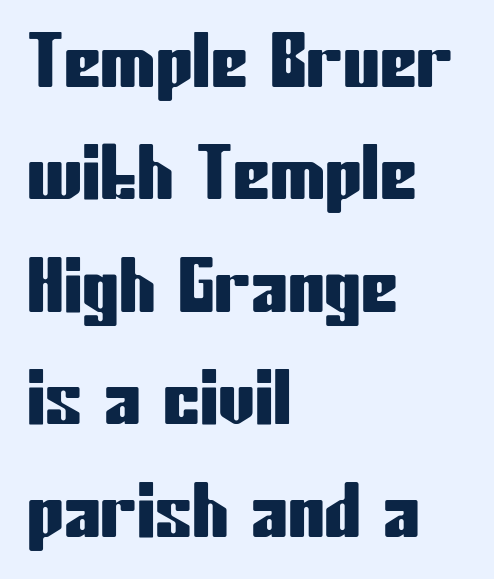
{"serif": "no", "italic": "no", "width": "condensed", "stroke_contrast": "low", "x_height": "medium", "monospaced": "no", "underline": "no", "align": "left", "line_spacing": "normal", "line_spacing_ratio": 1.52, "letter_spacing": "normal", "letter_spacing_em": 0.0, "glyph_px": 74}
